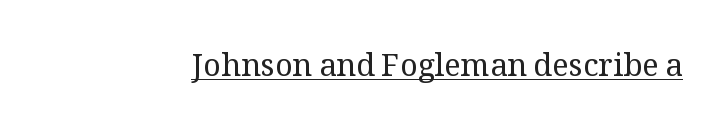
The passage shown is not bold in any degree. Notice how the stems are strictly vertical — no italics here. These lines keep a tight, regular rhythm from letter to letter. The rendering uses natural spacing where letterforms have individual widths. Is there an underline? Yes — a line sits under the letters. A serif font was chosen for this passage.
